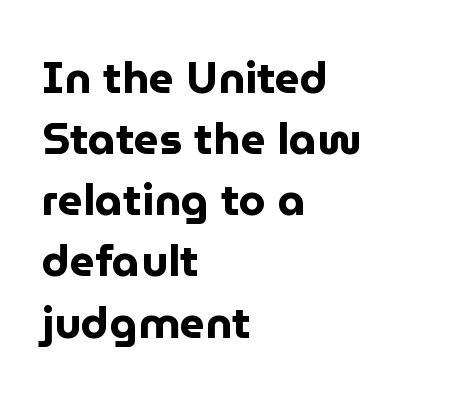
Serif or sans? Sans — the stroke terminals are bare. Chunky letters — that's bold for sure. This sample has the flowing, uneven cadence of proportional lettering. The type sits square on the baseline with zero lean. Every row of glyphs begins at an identical x-position on the left. Nothing unusual about the tracking: characters are spaced as the font intends.
